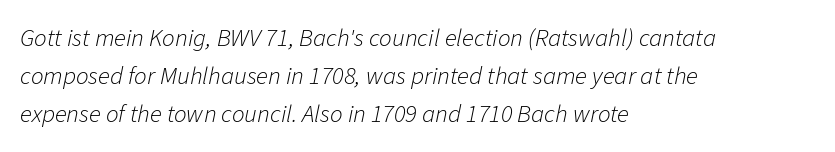
The image shows 25 px text type, italic (leaning right); set left-aligned, normal line spacing (1.52x), normal letter spacing, not underlined.
